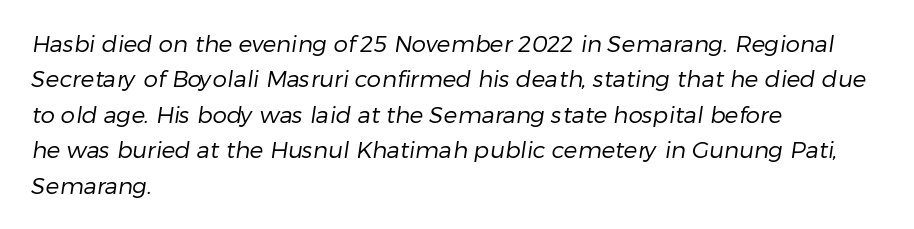
Every row of glyphs begins at an identical x-position on the left. What stands out about the letter spacing? Nothing — it is the standard amount. Regarding leading, the lines here are spaced in the standard way. Weight: in the light-to-regular range. The space directly below the letters is spotless.
